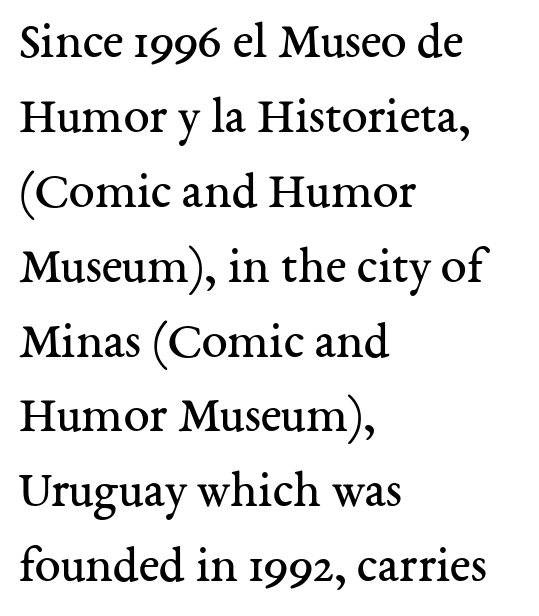
Underline: absent. The rendering uses natural spacing where letterforms have individual widths. The rendering uses a moderate line-height, typical for paragraphs. The face looks like a standard text weight, possibly lighter.
